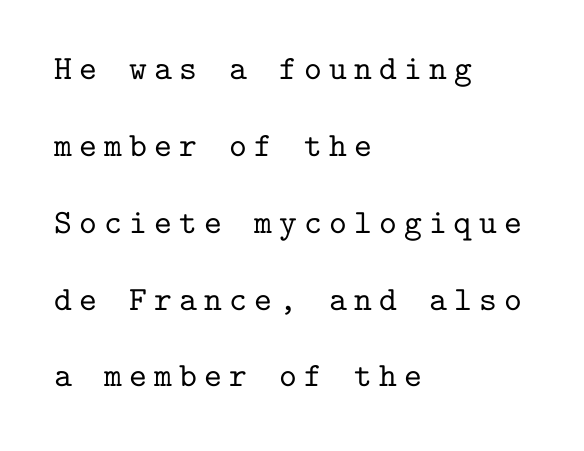
Ascenders rise straight up at ninety degrees. Leftover space on each line is placed entirely after the last word. The zone under the glyphs is completely vacant. Type style note: has serifs.
